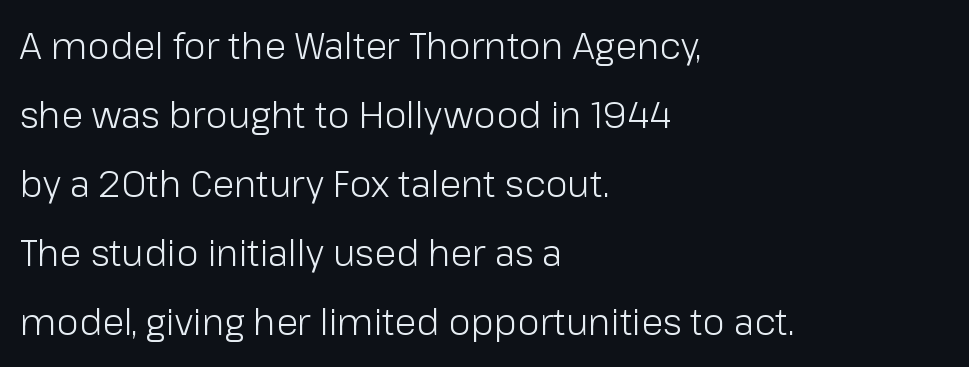
The lines are spread far apart with generous leading. The rendering shows plain stroke endings on the letterforms — a sans-serif design. This sample uses an upright cut, with every glyph sitting square on the baseline. These lines stack with their left ends in a neat column. Do the characters align in a grid? No, the font is proportional. Rule under the text: the space is simply empty.
